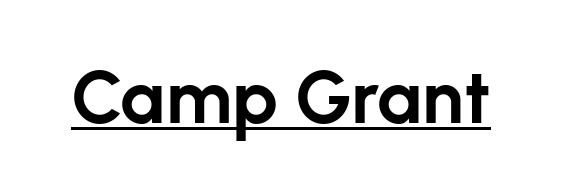
{"serif": "no", "italic": "no", "bold": "yes", "weight": "bold", "width": "normal", "stroke_contrast": "low", "x_height": "medium", "monospaced": "no", "underline": "yes", "letter_spacing": "normal", "letter_spacing_em": 0.0, "glyph_px": 74}
